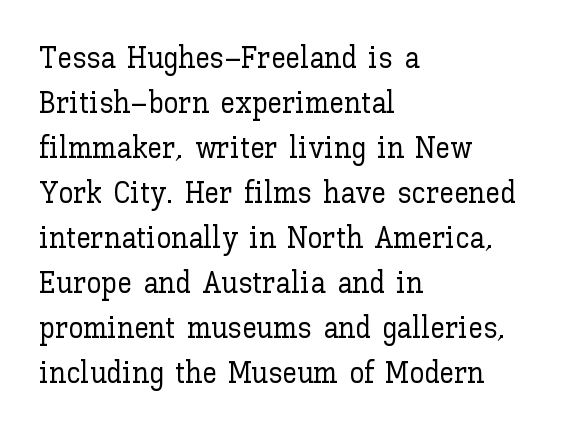
{"italic": "no", "width": "normal", "stroke_contrast": "low", "x_height": "medium", "monospaced": "no", "underline": "no", "align": "left", "line_spacing": "normal", "line_spacing_ratio": 1.5, "letter_spacing": "normal", "letter_spacing_em": 0.0, "glyph_px": 30}
